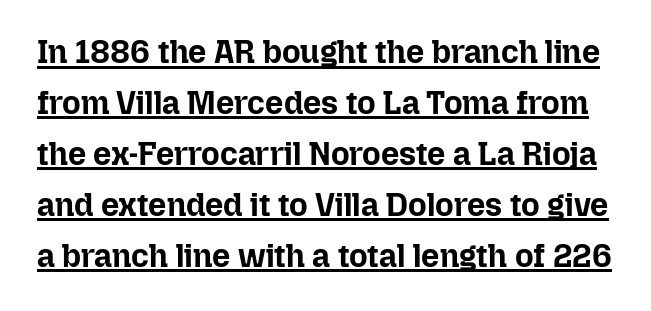
The image shows 32 px bold type, upright; set normal line spacing (1.59x), normal letter spacing, underlined; low stroke contrast and a medium x-height.
